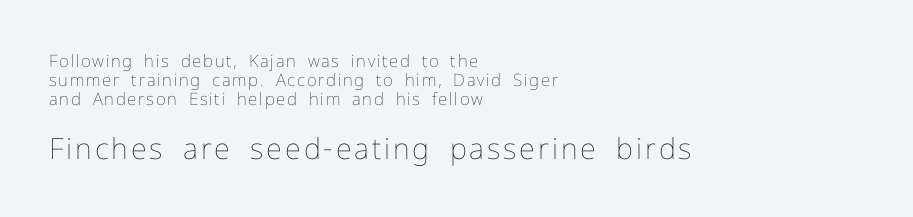
{"italic": "no", "bold": "no", "weight": "thin", "width": "normal", "stroke_contrast": "low", "x_height": "medium", "monospaced": "no", "underline": "no", "align": "left", "line_spacing": "tight", "line_spacing_ratio": 1.11, "larger_block": "second", "size_ratio": 1.71, "glyph_px": 29}
